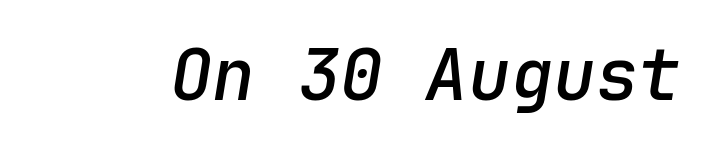
The glyphs are unaccompanied by any horizontal stroke below them. The face used here is monospaced, like something from a code editor. Tall strokes in this sample are angled rather than plumb. The tracking reads as untouched default to a designer's eye.
